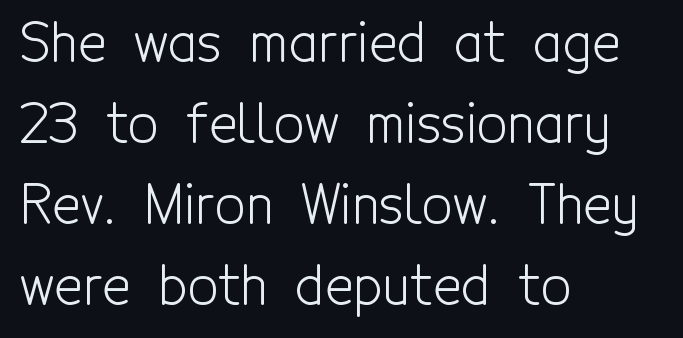
Q: Is the text bold? A: No.
Q: Is the text italic (slanted)? A: No, it is upright.
Q: Is the typeface a serif or a sans-serif typeface? A: Sans-serif.
Q: Is the text underlined? A: No.
Q: How is the paragraph aligned? A: Left-aligned.
Q: Is the spacing between letters normal or unusually wide? A: Normal.
Q: Is the spacing between lines tight, normal or loose? A: Normal.
Q: Width (condensed, normal, or wide)? A: Condensed.
Q: x-height? A: Medium.
Q: Monospaced? A: No.
